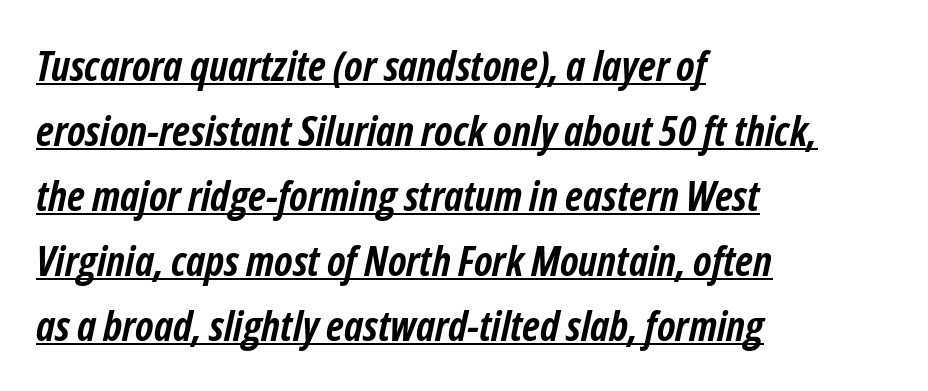
A typesetter would call this proportional, since set widths differ per character. These lines were composed using italics. Line starts are locked; line ends wander. The line texture is even and compact thanks to regular tracking.
